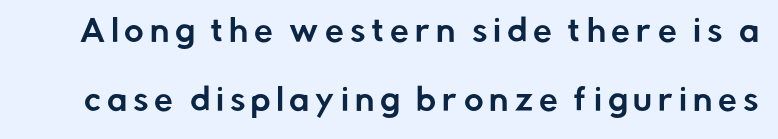
The image shows 30 px sans-serif type, upright; set loose line spacing (2.31x), unusually wide letter spacing (+0.2 em), not underlined; low stroke contrast and a medium x-height.
